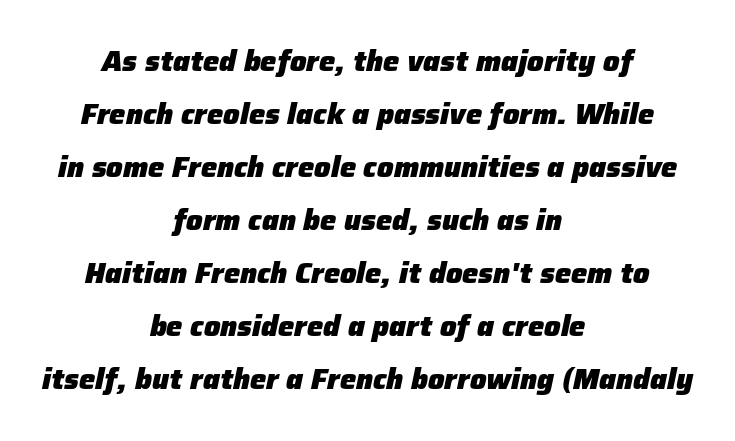
Q: Is the text bold? A: Yes.
Q: Is the text italic (slanted)? A: Yes, it leans right by about 12 degrees.
Q: Is the text underlined? A: No.
Q: How is the paragraph aligned? A: Centered.
Q: Is the spacing between letters normal or unusually wide? A: Normal.
Q: Width (condensed, normal, or wide)? A: Normal.
Q: Stroke contrast? A: Low.
Q: x-height? A: Medium.
Q: Monospaced? A: No.
